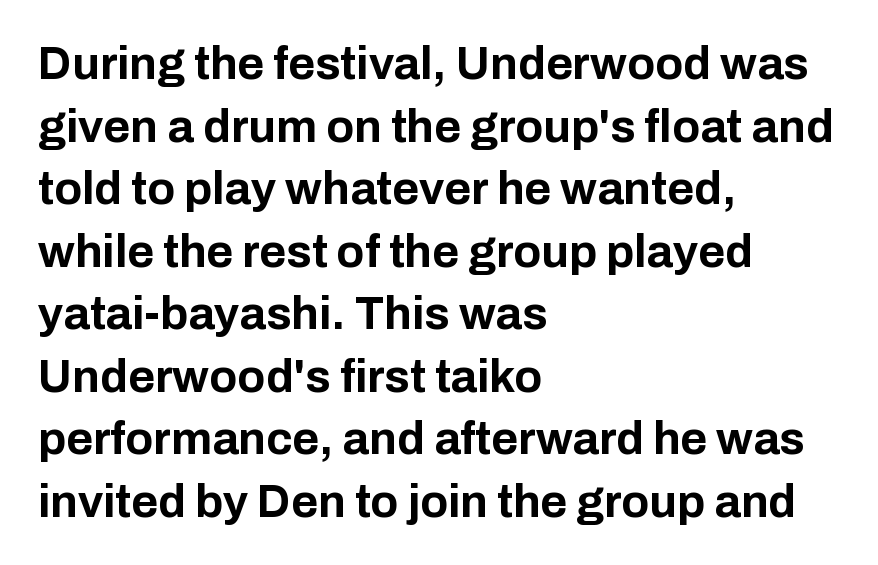
Unlike italic type, these characters show no tilt at all. The strokes are fattened all the way to bold. Vertically, the passage feels balanced, rows spaced as you'd expect. The letters advance in unequal steps, a hallmark of proportional type. This rendering features lettering with no underline. Observe the ordinary spacing: letters are neighbours, not strangers.
